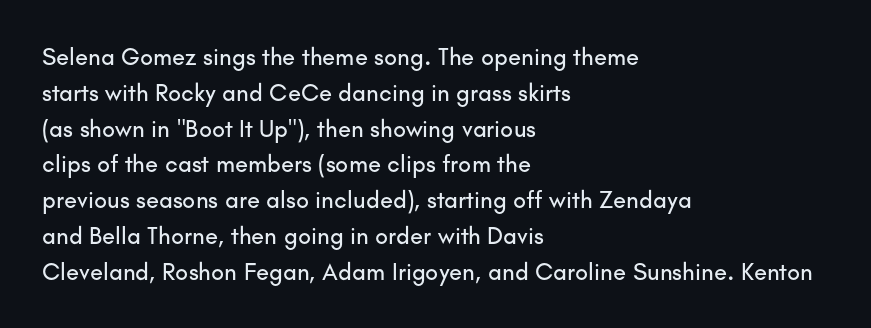
Summary of vertical rhythm: regular, with standard interline spacing. Is the block centered? No — it sits flush against the left margin. Nobody drew a line under any word here. Unlike italic type, these characters show no tilt at all.
